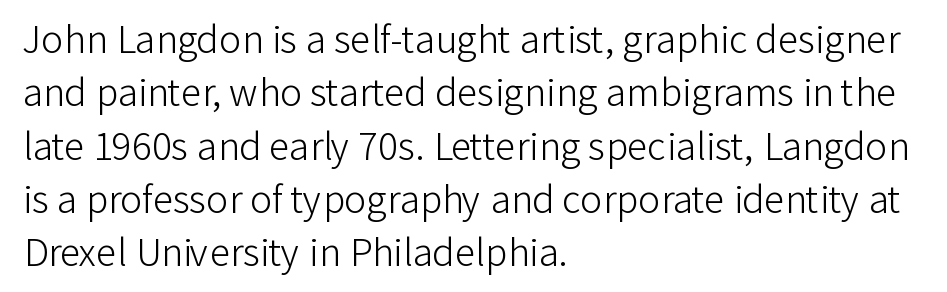
{"serif": "no", "italic": "no", "bold": "no", "weight": "light", "width": "normal", "stroke_contrast": "low", "x_height": "medium", "monospaced": "no", "underline": "no", "align": "left", "line_spacing": "normal", "line_spacing_ratio": 1.44, "letter_spacing": "normal", "letter_spacing_em": 0.0, "glyph_px": 37}
